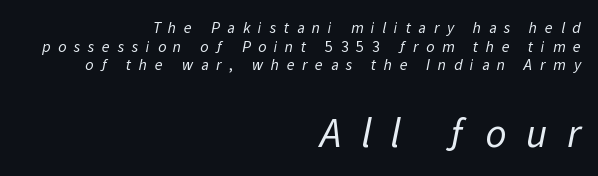
Check where the strokes stop: nothing finishes them off — pure sans. The following chunk of copy outweighs the initial chunk in type size. Is this a fixed-width face? No — the glyphs have proportional, varying widths. A quiet, ordinary-to-light weight characterises the typeface.
